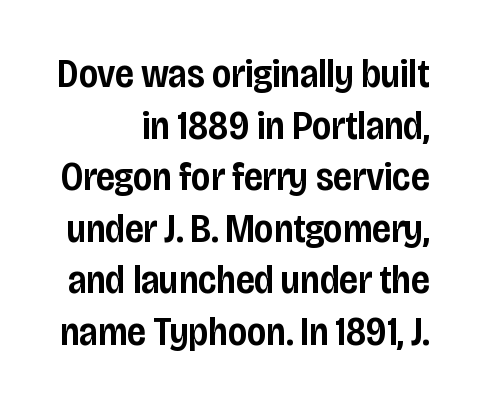
The image shows 40 px semibold, condensed sans-serif type, upright; set normal line spacing (1.29x), normal letter spacing, not underlined; low stroke contrast and a large x-height.
